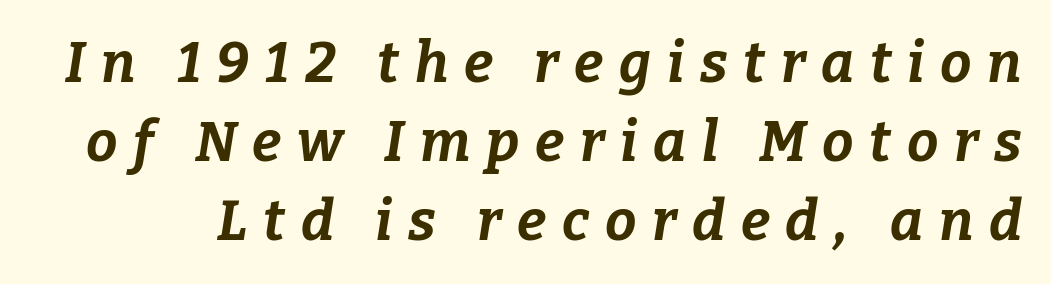
{"italic": "yes", "lean": "right", "slant_degrees": 9, "bold": "yes", "weight": "bold", "width": "normal", "stroke_contrast": "low", "x_height": "medium", "monospaced": "no", "underline": "no", "line_spacing": "normal", "line_spacing_ratio": 1.41, "letter_spacing": "wide", "letter_spacing_em": 0.28, "glyph_px": 56}
